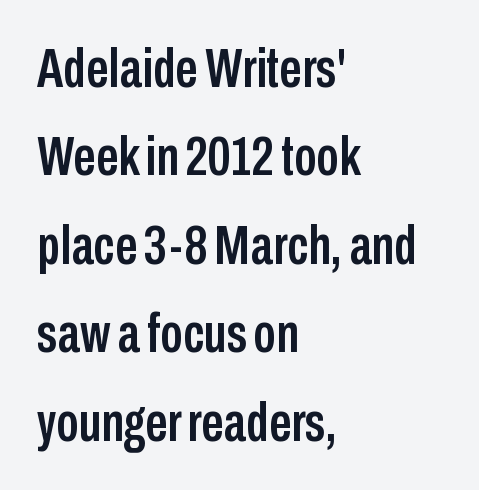
The font family rendered here belongs to the sans-serif group. This block has exactly the height ordinary leading produces. Designer's note — italics off, roman on. Lines of text with bare space underneath. Left-aligned paragraph, ragged on the right.
